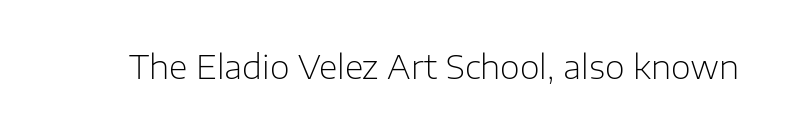
The image shows 32 px light sans-serif type, upright; set normal letter spacing, not underlined; low stroke contrast and a medium x-height.
